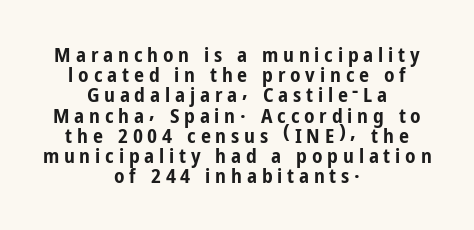
The image shows 20 px bold type, upright; set centered, tight line spacing (1.01x), unusually wide letter spacing (+0.24 em), not underlined.
